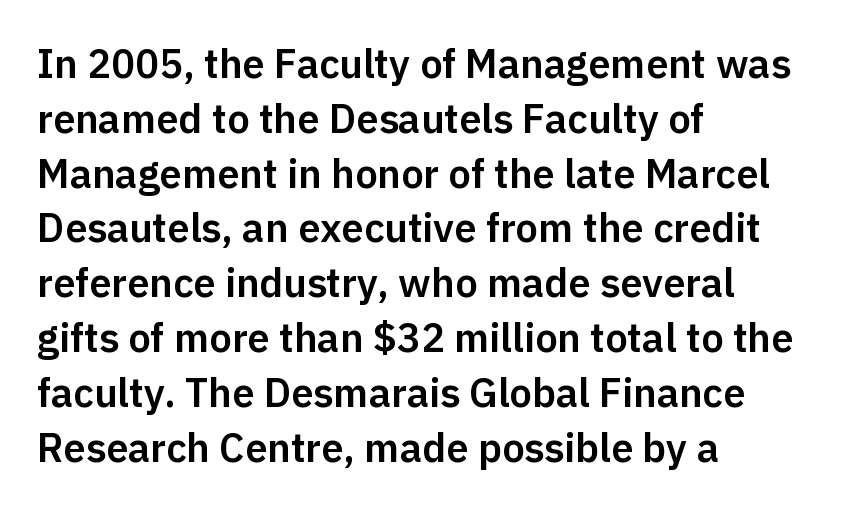
The image shows 40 px sans-serif type, upright; set left-aligned, normal line spacing (1.37x), normal letter spacing, not underlined; low stroke contrast and a medium x-height.
